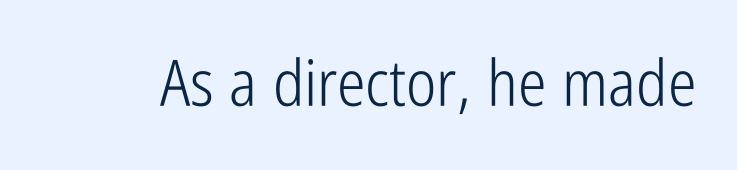
Q: Is the text bold? A: No.
Q: Is the text italic (slanted)? A: No, it is upright.
Q: Is the typeface a serif or a sans-serif typeface? A: Sans-serif.
Q: Is the text underlined? A: No.
Q: Is the spacing between letters normal or unusually wide? A: Normal.
Q: Width (condensed, normal, or wide)? A: Condensed.
Q: Stroke contrast? A: Low.
Q: x-height? A: Medium.
Q: Monospaced? A: No.
